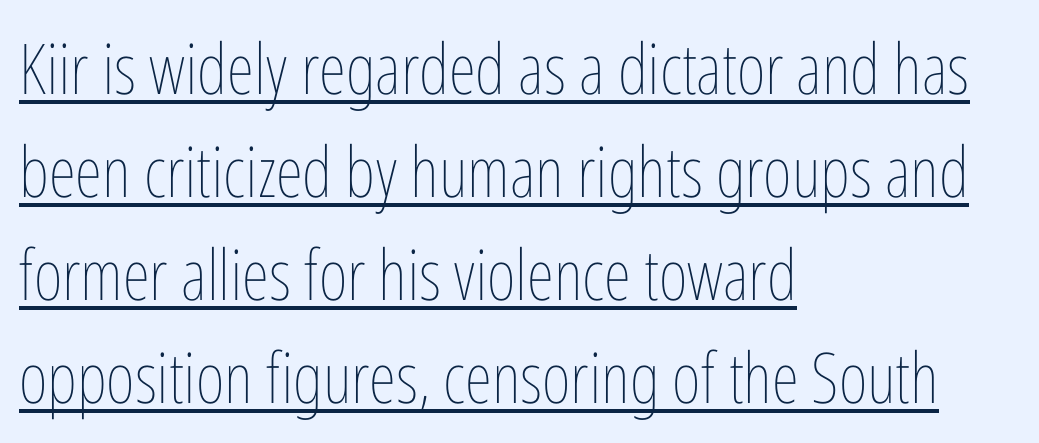
{"italic": "no", "bold": "no", "weight": "thin", "width": "condensed", "stroke_contrast": "low", "x_height": "medium", "monospaced": "no", "underline": "yes", "align": "left", "line_spacing": "normal", "line_spacing_ratio": 1.47, "letter_spacing": "normal", "letter_spacing_em": 0.0, "glyph_px": 70}
